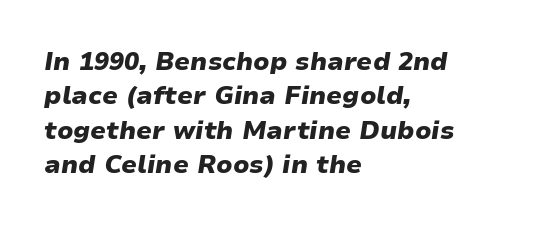
Q: Is the text bold? A: Yes.
Q: Is the text italic (slanted)? A: Yes, it leans right by about 9 degrees.
Q: Is the text underlined? A: No.
Q: How is the paragraph aligned? A: Left-aligned.
Q: Is the spacing between letters normal or unusually wide? A: Normal.
Q: Is the spacing between lines tight, normal or loose? A: Normal.
